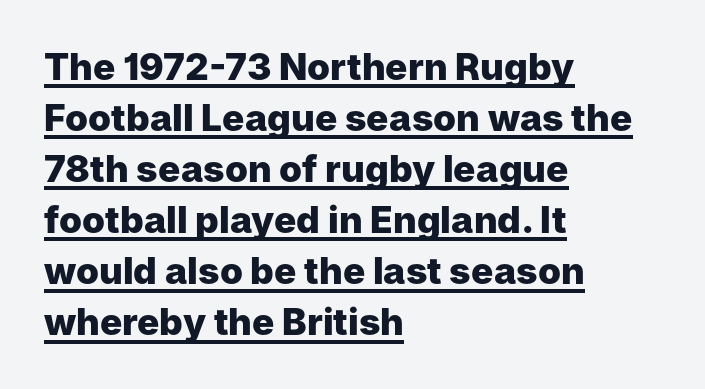
Q: Is the text bold? A: Yes.
Q: Is the text italic (slanted)? A: No, it is upright.
Q: Is the typeface a serif or a sans-serif typeface? A: Sans-serif.
Q: Is the text underlined? A: Yes.
Q: How is the paragraph aligned? A: Left-aligned.
Q: Is the spacing between letters normal or unusually wide? A: Normal.
Q: Is the spacing between lines tight, normal or loose? A: Normal.
Q: Width (condensed, normal, or wide)? A: Normal.
Q: Stroke contrast? A: Low.
Q: x-height? A: Medium.
Q: Monospaced? A: No.
